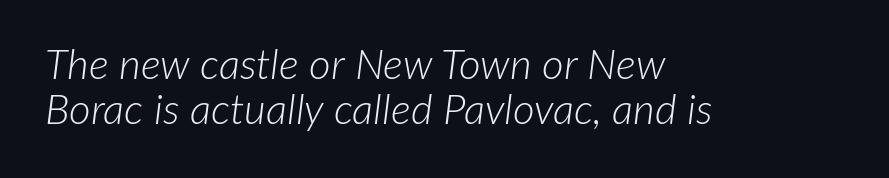
The image shows 42 px light type, italic (leaning right); set left-aligned, tight line spacing (1.06x), normal letter spacing, not underlined; low stroke contrast and a medium x-height.
